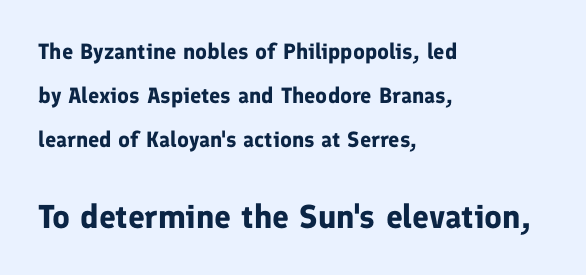
Proportional: the letters do not fall into vertical columns. This block would shrink considerably if given ordinary leading; it's expanded now. This sample uses plain, unmodified letter spacing. This sample uses an upright cut, with every glyph sitting square on the baseline.
